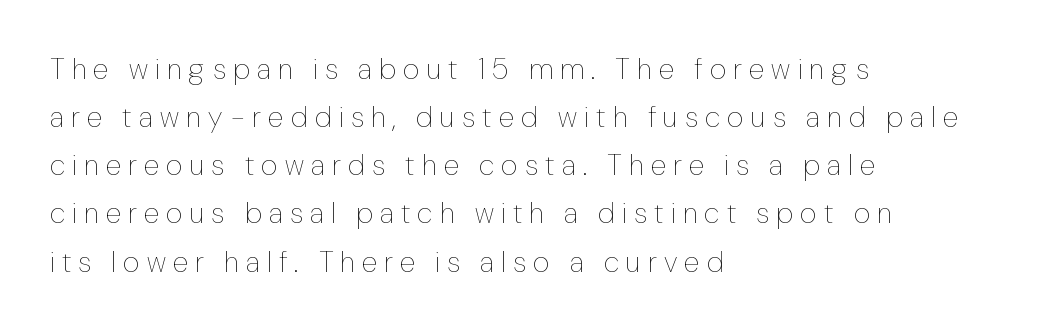
{"italic": "no", "bold": "no", "weight": "thin", "width": "condensed", "stroke_contrast": "low", "x_height": "medium", "monospaced": "no", "underline": "no", "align": "left", "line_spacing": "normal", "line_spacing_ratio": 1.66, "letter_spacing": "wide", "letter_spacing_em": 0.25, "glyph_px": 29}
